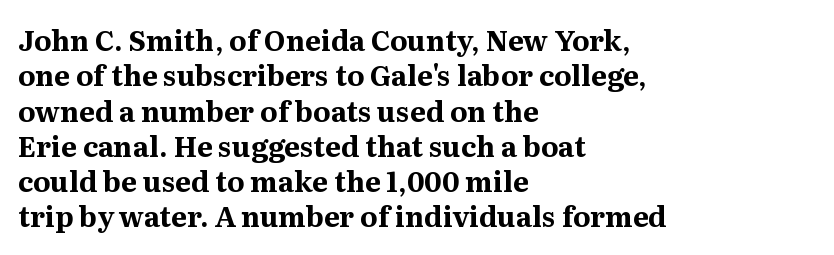
Leading matches the norm, producing a regular column. Layout note: lines flush left. Words float on clear page, feet unadorned. The face used here is proportionally spaced, like ordinary book or web type.
